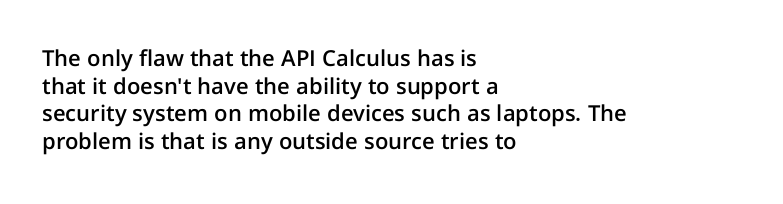
The image shows 22 px text type, upright; set left-aligned, normal line spacing (1.26x), normal letter spacing, not underlined.
